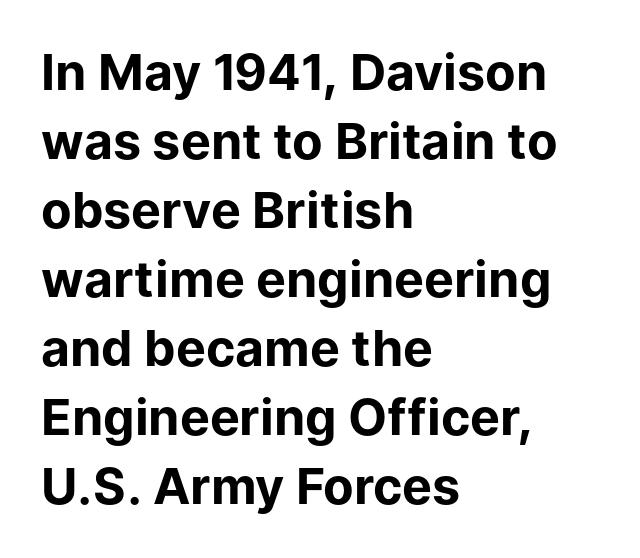
{"serif": "no", "italic": "no", "bold": "yes", "weight": "bold", "width": "normal", "stroke_contrast": "low", "x_height": "medium", "monospaced": "no", "underline": "no", "align": "left", "line_spacing": "normal", "line_spacing_ratio": 1.38, "letter_spacing": "normal", "letter_spacing_em": 0.0, "glyph_px": 50}
